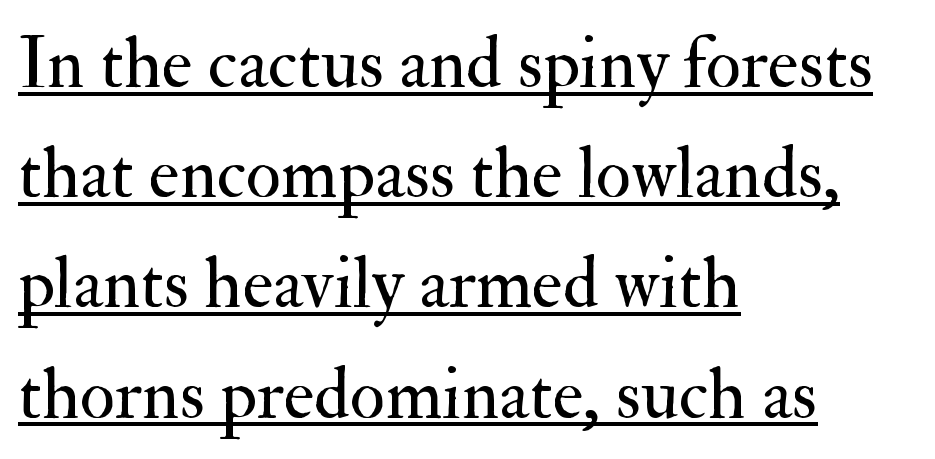
{"serif": "yes", "italic": "no", "bold": "no", "weight": "regular", "width": "normal", "stroke_contrast": "medium", "x_height": "small", "monospaced": "no", "underline": "yes", "align": "left", "line_spacing": "normal", "line_spacing_ratio": 1.51, "letter_spacing": "normal", "letter_spacing_em": 0.0, "glyph_px": 73}
